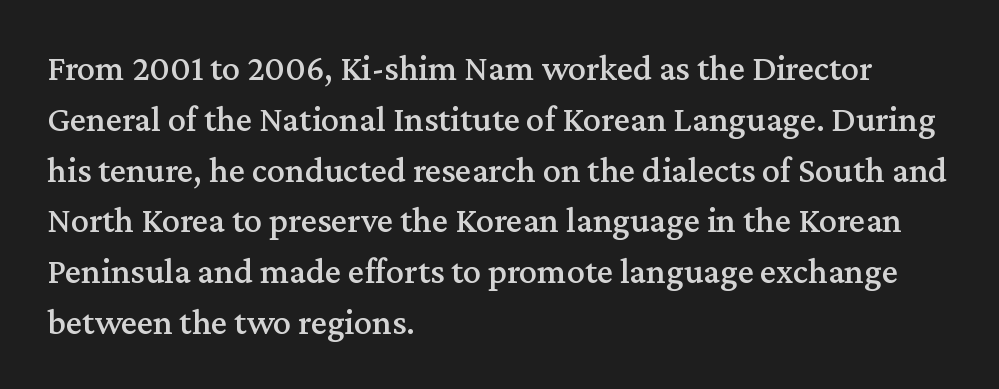
{"serif": "yes", "italic": "no", "width": "normal", "stroke_contrast": "medium", "x_height": "medium", "monospaced": "no", "underline": "no", "align": "left", "line_spacing": "normal", "line_spacing_ratio": 1.41, "letter_spacing": "normal", "letter_spacing_em": 0.0, "glyph_px": 36}
